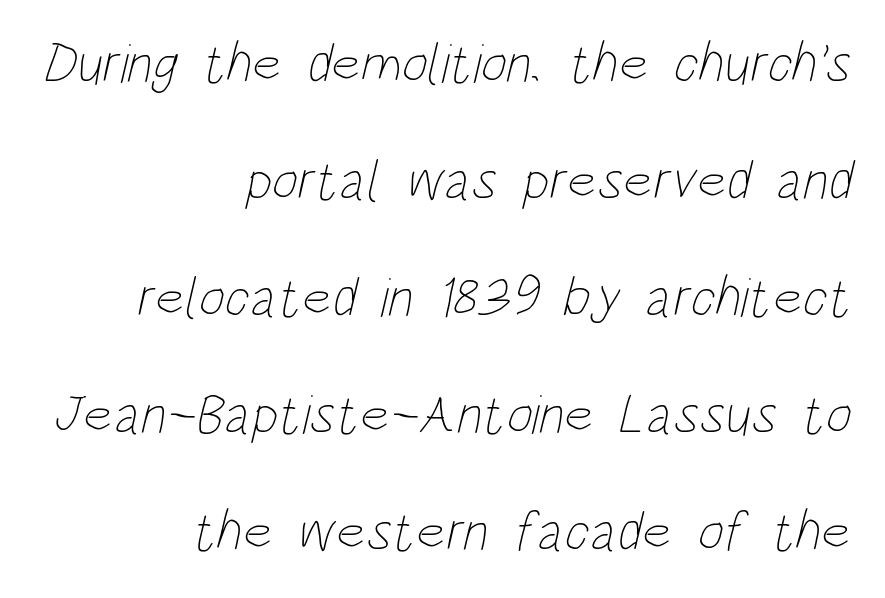
Q: Is the text bold? A: No.
Q: Is the text underlined? A: No.
Q: How is the paragraph aligned? A: Right-aligned.
Q: Is the spacing between letters normal or unusually wide? A: Normal.
Q: Is the spacing between lines tight, normal or loose? A: Loose.
Q: Width (condensed, normal, or wide)? A: Condensed.
Q: Stroke contrast? A: Low.
Q: x-height? A: Large.
Q: Monospaced? A: No.
